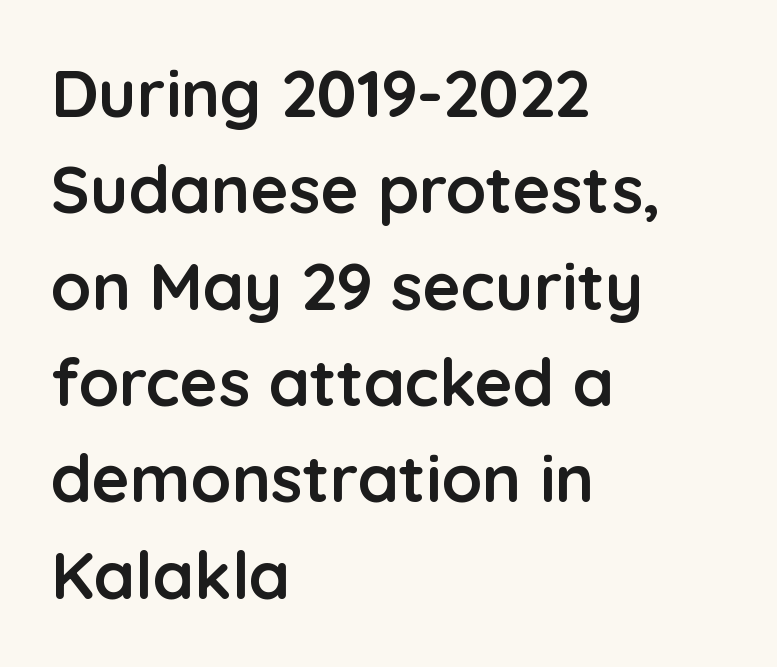
The font is running at its bold setting. Posture: vertical. Font category for this specimen: sans-serif. The vertical gap from one line to the next is medium. These lines are set flush left with a ragged right edge. Observe the ordinary spacing: letters are neighbours, not strangers.
